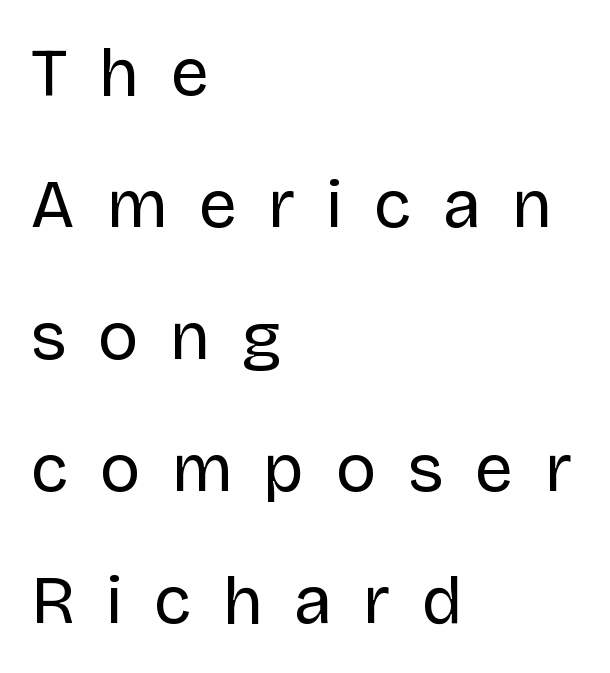
The compositor pushed each line to the left boundary. Think standard paragraph weight, or any step lighter than that. The tracking jumps out immediately: characters are airy and widely separated. This is roman type, the default non-slanted kind.
